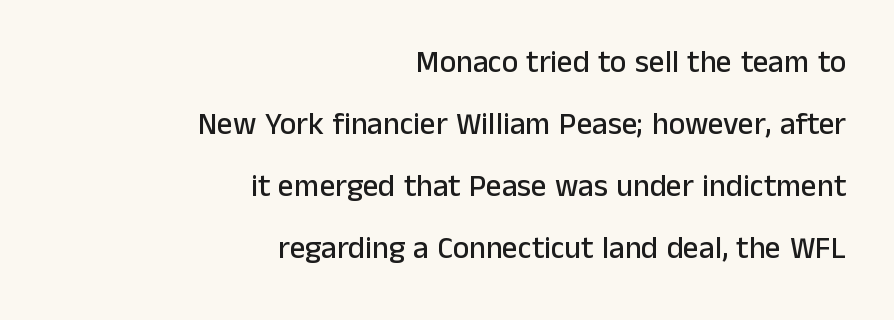
The image shows 31 px sans-serif type, upright; set right-aligned, loose line spacing (2.0x), normal letter spacing, not underlined; low stroke contrast and a medium x-height.
